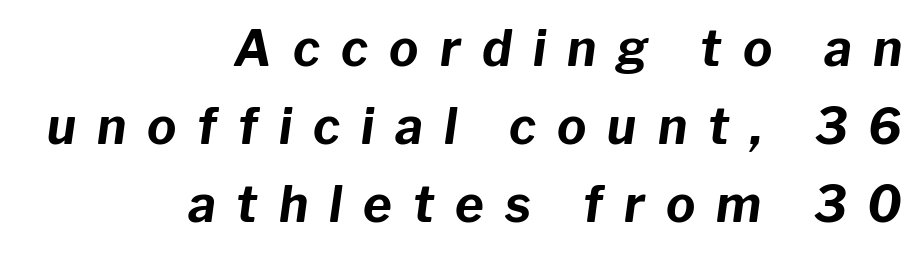
The image shows 49 px bold type, italic (leaning right); set right-aligned, normal line spacing (1.59x), unusually wide letter spacing (+0.43 em), not underlined; low stroke contrast and a medium x-height.
